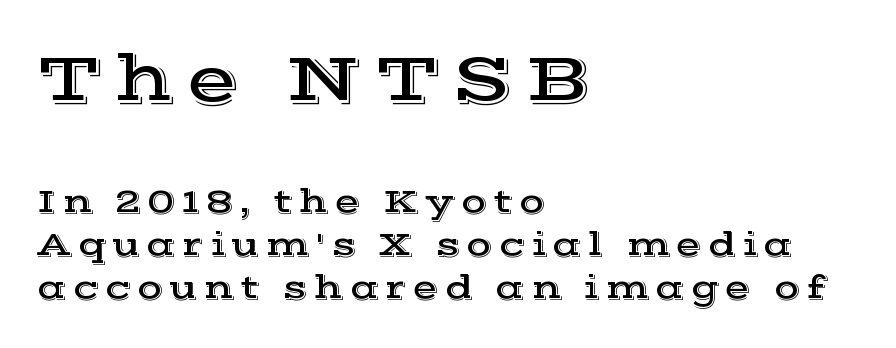
Compared with typical paragraphs, the rows here are spaced about the same. The setting favours the left margin, as ordinary paragraphs usually do. Large over small — that's the arrangement of the two blocks here. Style check: upright. Here the designer chose a conventional face with non-uniform glyph widths.
